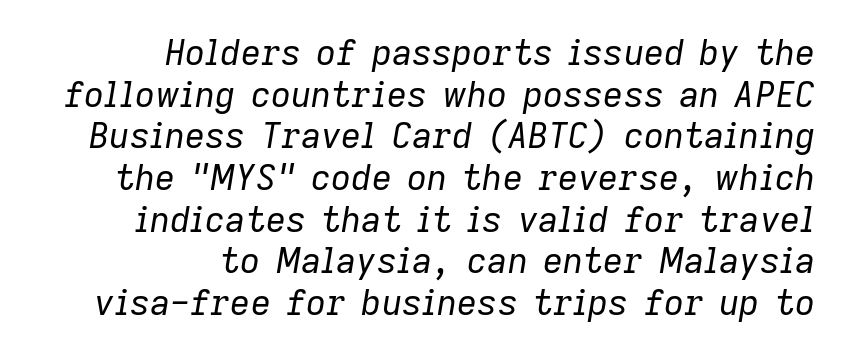
{"italic": "yes", "lean": "right", "slant_degrees": 9, "bold": "no", "weight": "regular", "width": "normal", "stroke_contrast": "low", "x_height": "medium", "monospaced": "no", "underline": "no", "align": "right", "line_spacing_ratio": 1.19, "letter_spacing": "normal", "letter_spacing_em": 0.0, "glyph_px": 35}
